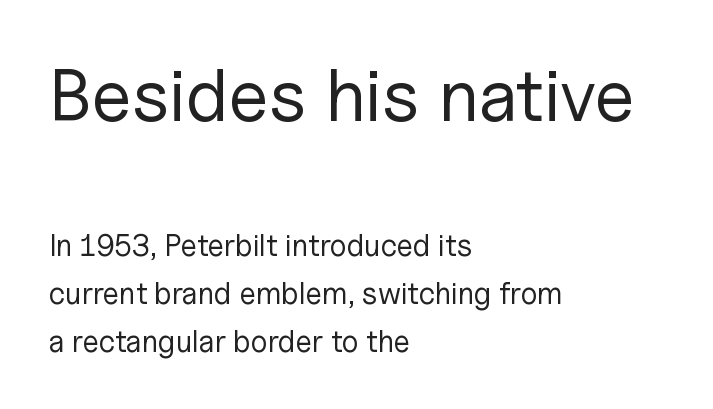
Italic? Not at all — the glyphs are vertical. Looks like regular typesetting: each glyph gets only the width it needs. The rows are spaced the way most documents space them. Is the letter spacing exaggerated? No — it looks like the ordinary default. Scale decreases going downward across the two blocks. Stem width sits at or under what a default text font uses.
